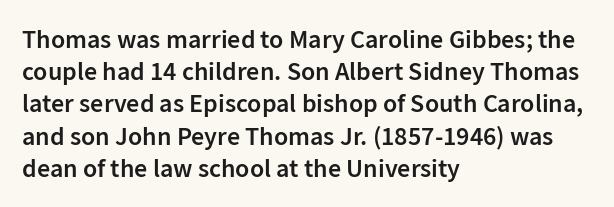
The image shows 26 px text type, upright; set left-aligned, line spacing 1.24x, normal letter spacing, not underlined.
